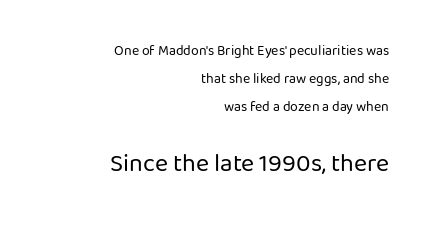
The axis of the letterforms is exactly vertical. Words appear dense and cohesive because spacing is normal. Beneath every word, the page is bare. These lines stand farther apart than default settings would place them.
